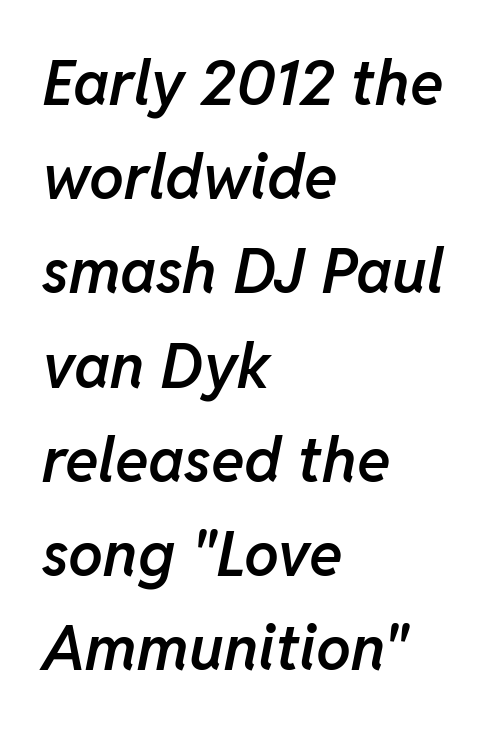
Bold? Not quite — semibold, heavier than regular but stopping short. The axis of the letterforms is tilted away from vertical. Spacing verdict: proportional, widths tailored to each character. Plain, unruled lines of type. The passage is arranged the way most books set body copy — flush left. Short note: letters normally spaced.
